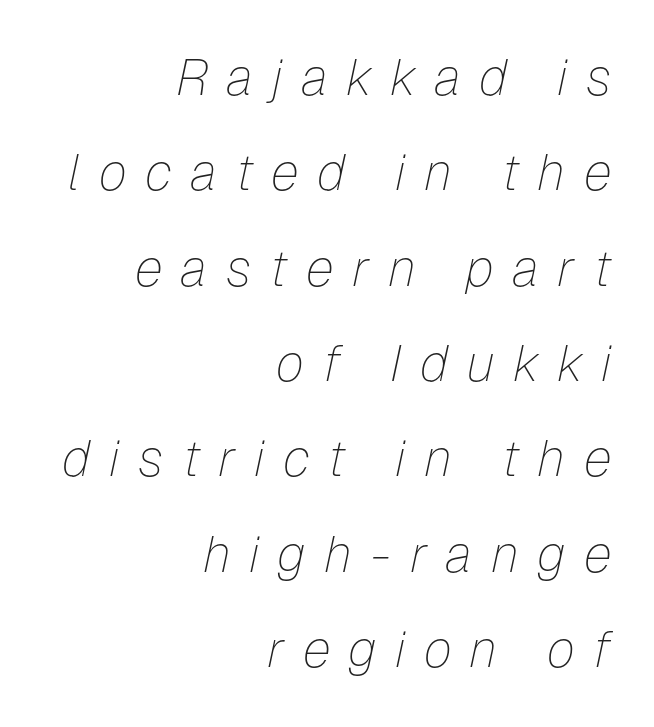
Q: Is the text bold? A: No.
Q: Is the text italic (slanted)? A: Yes, it leans right by about 12 degrees.
Q: Is the text underlined? A: No.
Q: How is the paragraph aligned? A: Right-aligned.
Q: Is the spacing between letters normal or unusually wide? A: Unusually wide.
Q: Width (condensed, normal, or wide)? A: Normal.
Q: Stroke contrast? A: Low.
Q: x-height? A: Medium.
Q: Monospaced? A: No.
